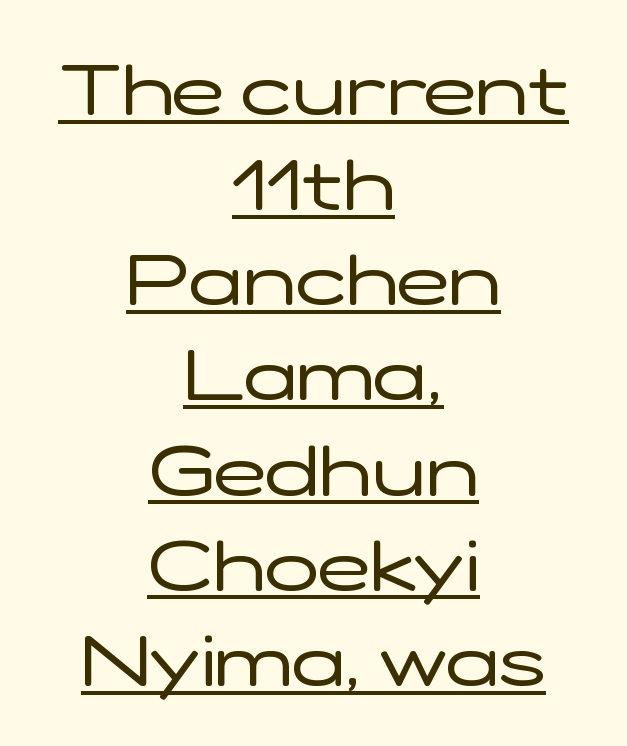
Q: Is the text bold? A: No.
Q: Is the text italic (slanted)? A: No, it is upright.
Q: Is the typeface a serif or a sans-serif typeface? A: Sans-serif.
Q: Is the text underlined? A: Yes.
Q: How is the paragraph aligned? A: Centered.
Q: Is the spacing between letters normal or unusually wide? A: Normal.
Q: Is the spacing between lines tight, normal or loose? A: Normal.
Q: Width (condensed, normal, or wide)? A: Wide.
Q: Stroke contrast? A: Low.
Q: x-height? A: Medium.
Q: Monospaced? A: No.
